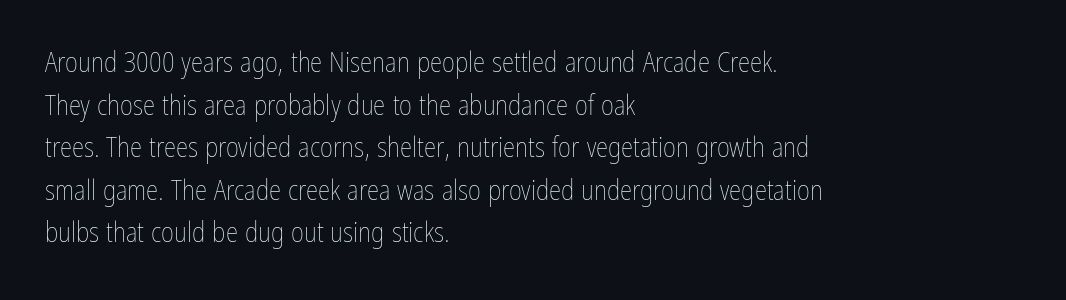
The image shows 28 px thin, condensed type, upright; set left-aligned, normal line spacing (1.52x), normal letter spacing, not underlined; low stroke contrast and a medium x-height.
